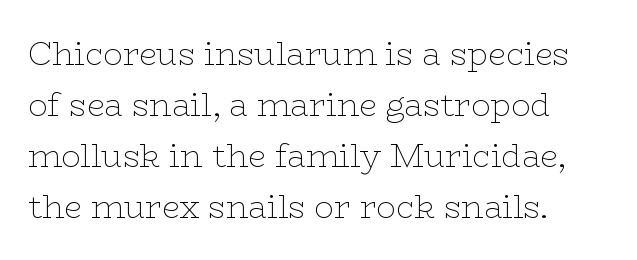
The image shows 32 px thin, wide serif type, upright; set left-aligned, normal line spacing (1.59x), normal letter spacing, not underlined; low stroke contrast and a medium x-height.
